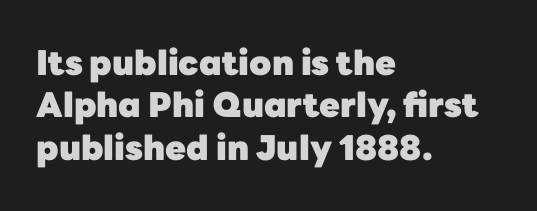
The image shows 34 px heavy sans-serif type, upright; set left-aligned, normal line spacing (1.25x), normal letter spacing, not underlined; low stroke contrast and a medium x-height.
